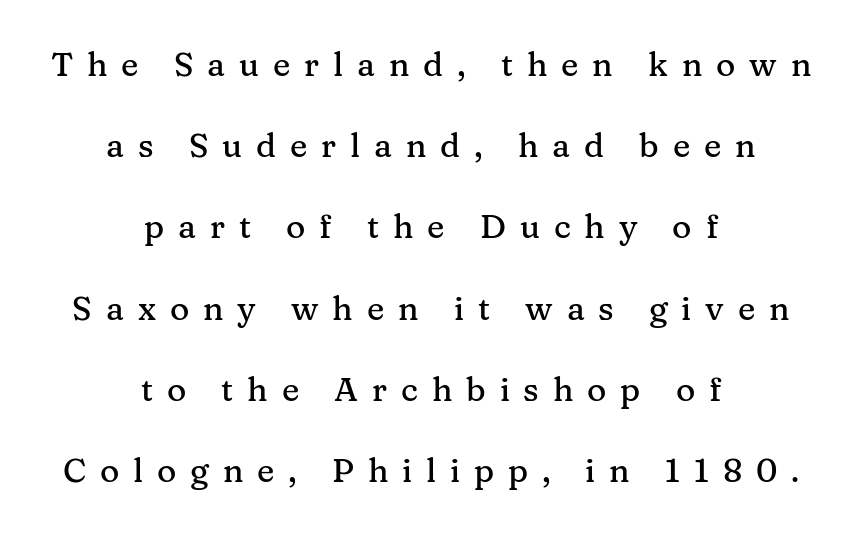
This rendering uses center alignment, leaving both contours irregular but symmetric. Letter spacing: wide. These lines were composed using upright roman letters. If you measured baseline to baseline, you'd find a long distance.
